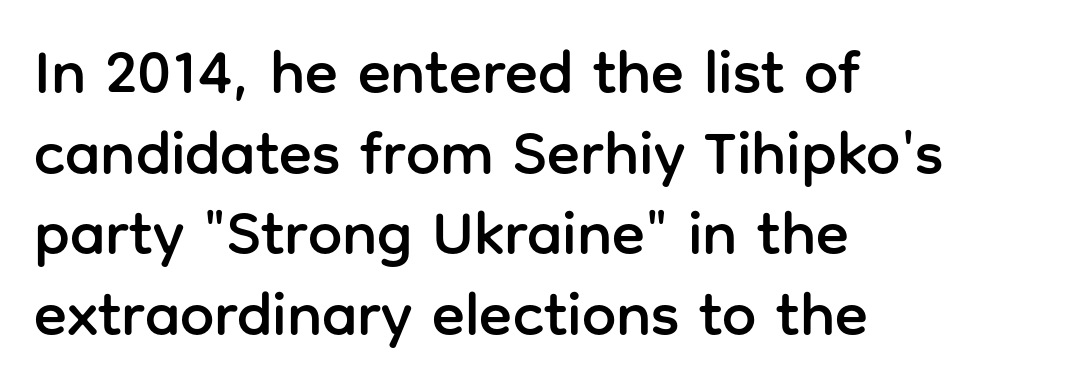
Q: Is the text italic (slanted)? A: No, it is upright.
Q: Is the typeface a serif or a sans-serif typeface? A: Sans-serif.
Q: Is the text underlined? A: No.
Q: How is the paragraph aligned? A: Left-aligned.
Q: Is the spacing between letters normal or unusually wide? A: Normal.
Q: Is the spacing between lines tight, normal or loose? A: Normal.
Q: Width (condensed, normal, or wide)? A: Normal.
Q: Stroke contrast? A: Low.
Q: x-height? A: Medium.
Q: Monospaced? A: No.
